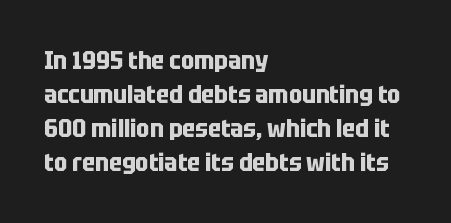
The image shows 25 px bold type, upright; set left-aligned, normal line spacing (1.36x), normal letter spacing, not underlined.
